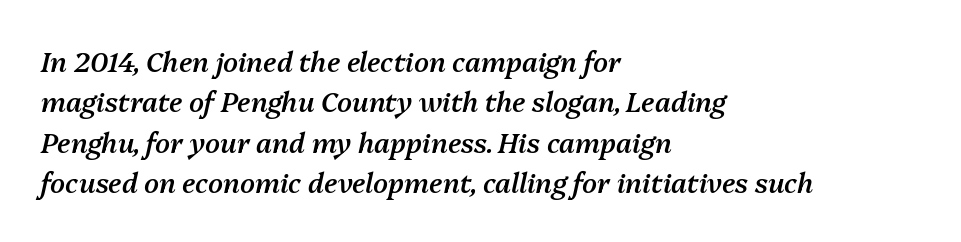
Q: Is the text bold? A: Semi-bold.
Q: Is the text italic (slanted)? A: Yes, it leans right by about 13 degrees.
Q: Is the text underlined? A: No.
Q: How is the paragraph aligned? A: Left-aligned.
Q: Is the spacing between letters normal or unusually wide? A: Normal.
Q: Is the spacing between lines tight, normal or loose? A: Normal.
